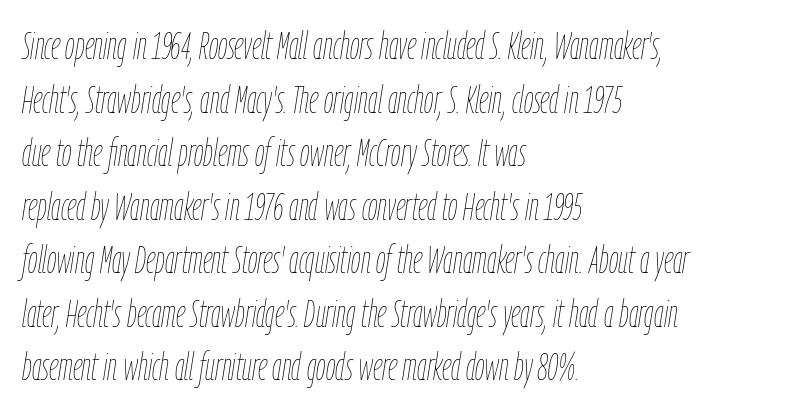
{"italic": "yes", "lean": "right", "slant_degrees": 9, "bold": "no", "weight": "thin", "width": "condensed", "stroke_contrast": "low", "x_height": "medium", "monospaced": "no", "underline": "no", "align": "left", "line_spacing": "normal", "line_spacing_ratio": 1.41, "letter_spacing": "normal", "letter_spacing_em": 0.0, "glyph_px": 38}
